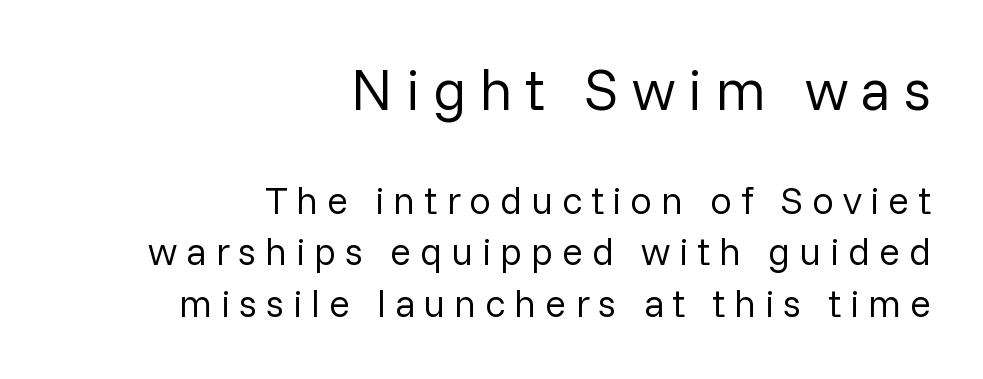
The face used here is a sans, in the tradition of grotesques and geometrics. It's the straight-up-and-down kind of type. The zone under the glyphs is completely vacant. These lines are rendered in a variable-pitch font. Right-aligned paragraph, ragged on the left.
